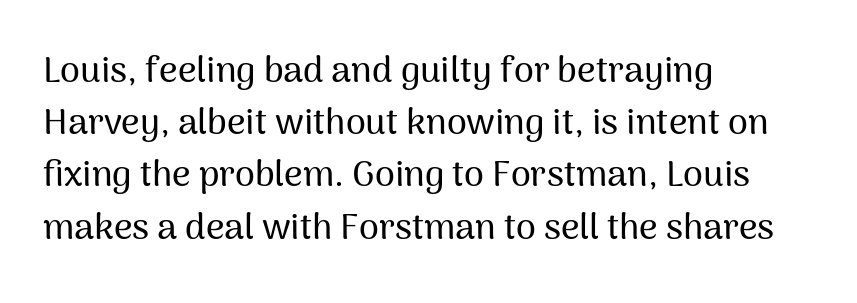
Q: Is the text italic (slanted)? A: No, it is upright.
Q: Is the typeface a serif or a sans-serif typeface? A: Sans-serif.
Q: Is the text underlined? A: No.
Q: How is the paragraph aligned? A: Left-aligned.
Q: Is the spacing between letters normal or unusually wide? A: Normal.
Q: Is the spacing between lines tight, normal or loose? A: Normal.
Q: Width (condensed, normal, or wide)? A: Normal.
Q: Stroke contrast? A: Medium.
Q: x-height? A: Medium.
Q: Monospaced? A: No.
